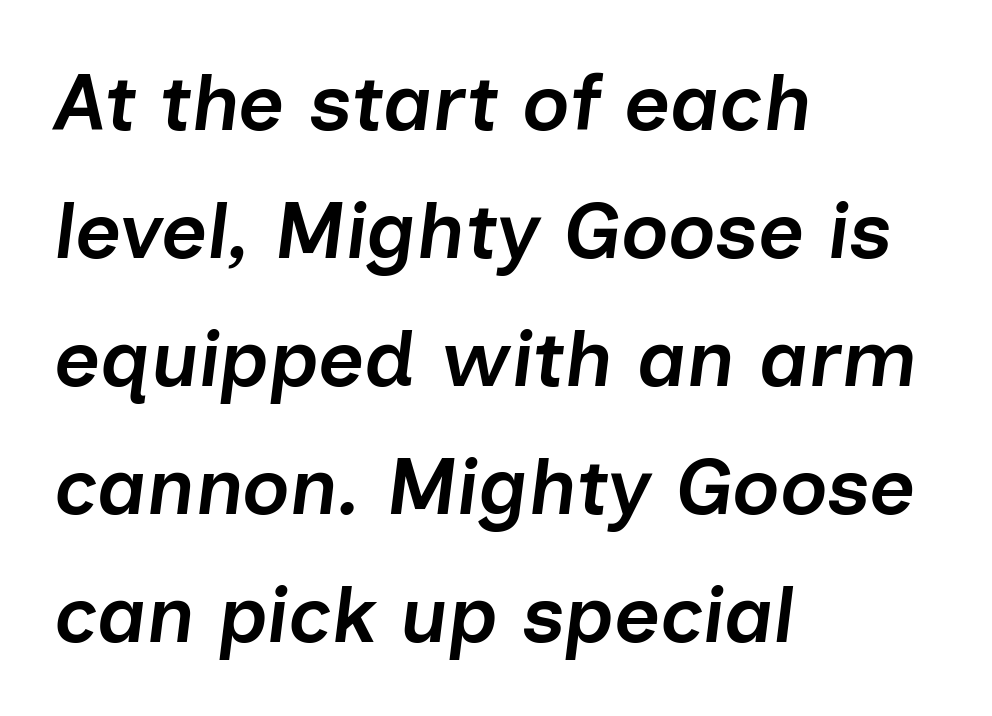
Q: Is the text bold? A: Semi-bold.
Q: Is the text italic (slanted)? A: Yes, it leans right by about 7 degrees.
Q: Is the text underlined? A: No.
Q: How is the paragraph aligned? A: Left-aligned.
Q: Is the spacing between letters normal or unusually wide? A: Normal.
Q: Is the spacing between lines tight, normal or loose? A: Normal.
Q: Width (condensed, normal, or wide)? A: Normal.
Q: Stroke contrast? A: Low.
Q: x-height? A: Medium.
Q: Monospaced? A: No.
